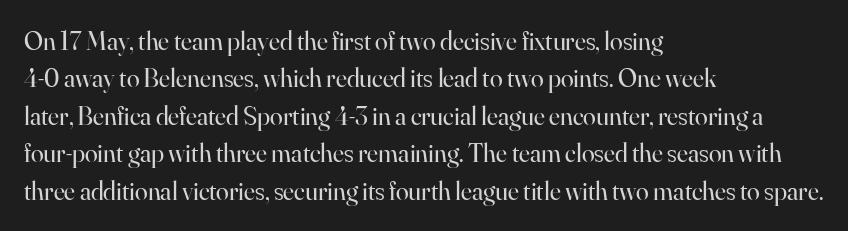
Is the letter spacing exaggerated? No — it looks like the ordinary default. This block has exactly the height ordinary leading produces. This is the regular roman posture of the typeface. Weight: not bold — regular or lighter.
